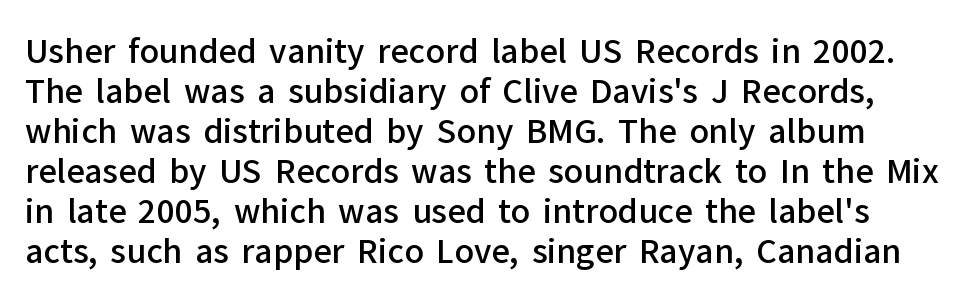
The image shows 32 px semibold sans-serif type, upright; set normal line spacing (1.25x), normal letter spacing, not underlined; low stroke contrast and a medium x-height.
